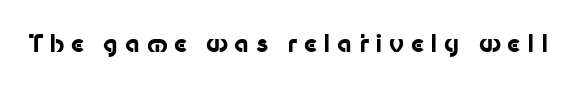
The image shows 24 px bold type, upright; set unusually wide letter spacing (+0.27 em), not underlined.
